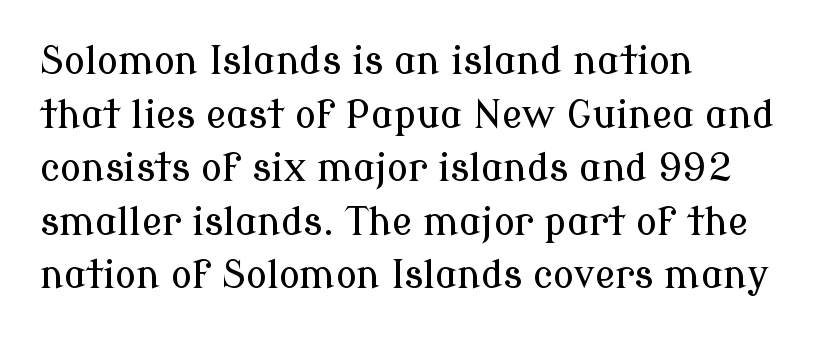
To sum up the face: it has serifs. Every character sits straight up, as roman type does. Glance below the letters and you will spot only blank space. Honestly, the row spacing looks completely unremarkable. Varying glyph widths throughout — classic text-font behaviour.
